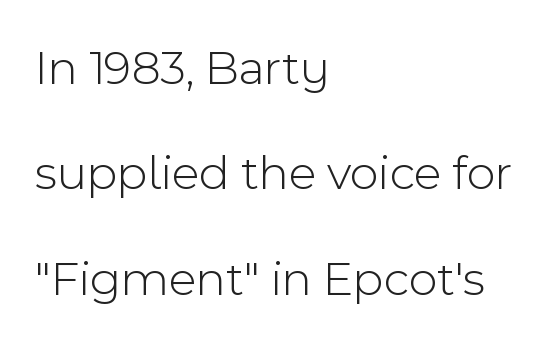
What's the leading like? Stretched, with rows far apart. The tracking reads as untouched default to a designer's eye. The rendering shows plain stroke endings on the letterforms — a sans-serif design. Has an underline been added? It has not. The face used here is proportionally spaced, like ordinary book or web type. On a weight scale, this lands at 450 or below.
